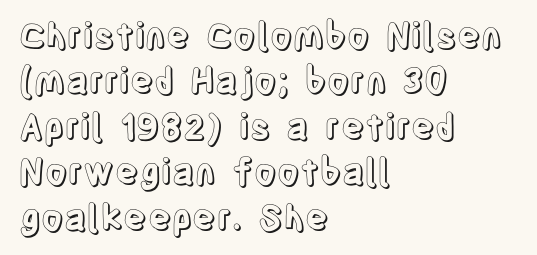
{"italic": "no", "width": "condensed", "x_height": "large", "monospaced": "no", "underline": "no", "align": "left", "line_spacing": "normal", "line_spacing_ratio": 1.3, "letter_spacing": "normal", "letter_spacing_em": 0.0, "glyph_px": 35}
